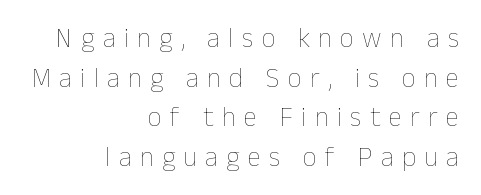
The image shows 27 px text type, upright; set right-aligned, normal line spacing (1.47x), unusually wide letter spacing (+0.31 em), not underlined.
